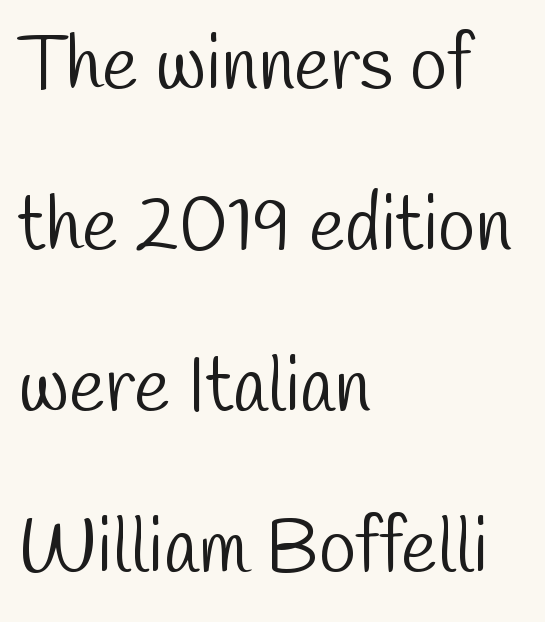
The image shows 76 px light, condensed sans-serif type; set left-aligned, loose line spacing (2.12x), normal letter spacing, not underlined; low stroke contrast and a medium x-height.
